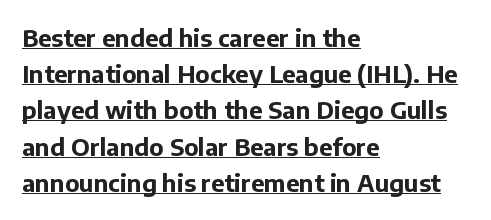
The image shows 24 px bold type, upright; set left-aligned, normal line spacing (1.51x), normal letter spacing, underlined.
